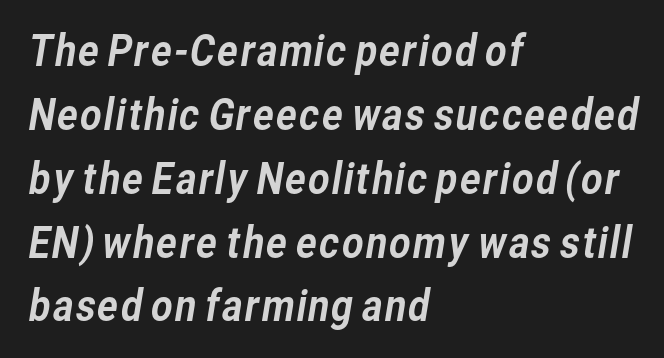
The image shows 42 px sans-serif type; set left-aligned, normal line spacing (1.52x), normal letter spacing, not underlined; low stroke contrast and a medium x-height.
